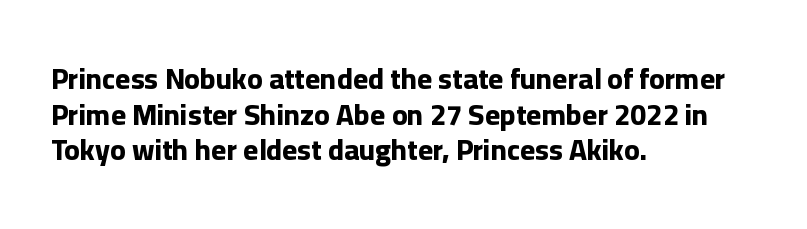
Q: Is the text bold? A: Yes.
Q: Is the text italic (slanted)? A: No, it is upright.
Q: Is the typeface a serif or a sans-serif typeface? A: Sans-serif.
Q: Is the text underlined? A: No.
Q: How is the paragraph aligned? A: Left-aligned.
Q: Is the spacing between letters normal or unusually wide? A: Normal.
Q: Width (condensed, normal, or wide)? A: Normal.
Q: Stroke contrast? A: Low.
Q: x-height? A: Medium.
Q: Monospaced? A: No.
